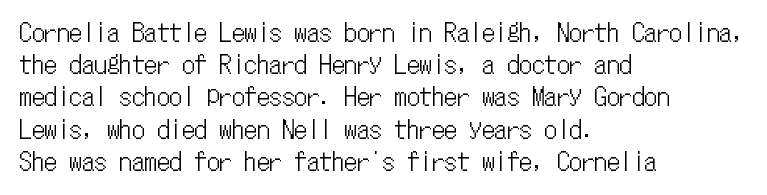
Q: Is the text italic (slanted)? A: No, it is upright.
Q: Is the text underlined? A: No.
Q: How is the paragraph aligned? A: Left-aligned.
Q: Is the spacing between letters normal or unusually wide? A: Normal.
Q: Is the spacing between lines tight, normal or loose? A: Normal.
